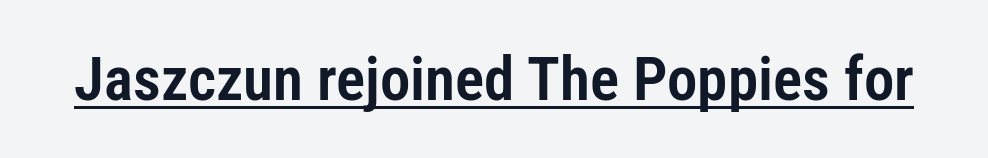
The image shows 61 px condensed sans-serif type, upright; set normal letter spacing, underlined; low stroke contrast and a medium x-height.
